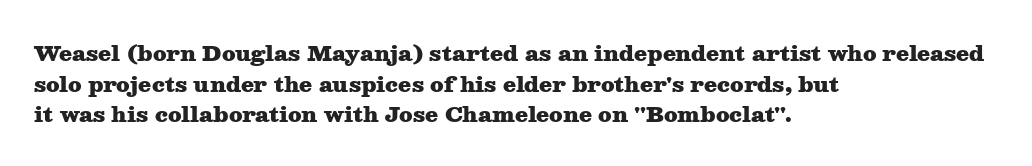
Q: Is the text bold? A: Yes.
Q: Is the text italic (slanted)? A: No, it is upright.
Q: Is the text underlined? A: No.
Q: How is the paragraph aligned? A: Left-aligned.
Q: Is the spacing between letters normal or unusually wide? A: Normal.
Q: Is the spacing between lines tight, normal or loose? A: Normal.
